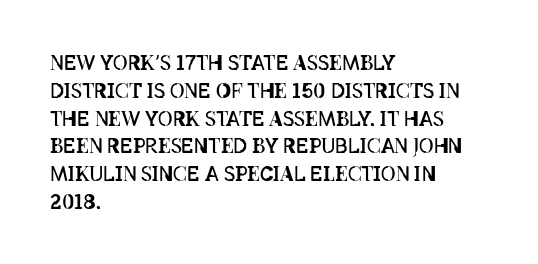
Q: Is the text bold? A: No.
Q: Is the text italic (slanted)? A: No, it is upright.
Q: Is the text underlined? A: No.
Q: How is the paragraph aligned? A: Left-aligned.
Q: Is the spacing between letters normal or unusually wide? A: Normal.
Q: Is the spacing between lines tight, normal or loose? A: Normal.
